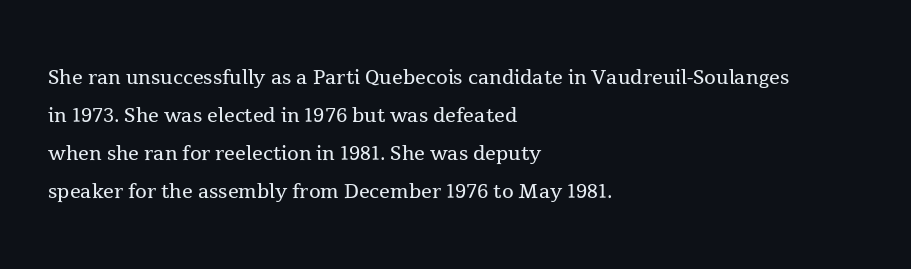
Q: Is the text bold? A: No.
Q: Is the text italic (slanted)? A: No, it is upright.
Q: Is the text underlined? A: No.
Q: How is the paragraph aligned? A: Left-aligned.
Q: Is the spacing between letters normal or unusually wide? A: Normal.
Q: Is the spacing between lines tight, normal or loose? A: Normal.
